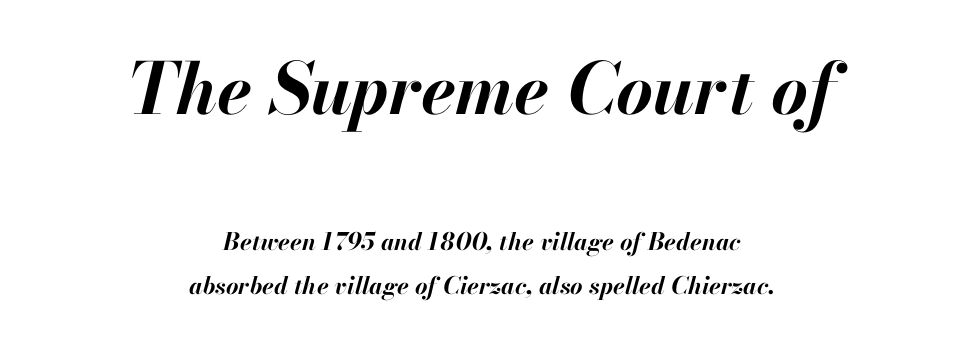
Students, note that the glyphs here touch the page at normal intervals. Is this a fixed-width face? No — the glyphs have proportional, varying widths. The upper block of text is set noticeably larger than the block beneath it. You can tell it's italic because the verticals aren't actually vertical.
